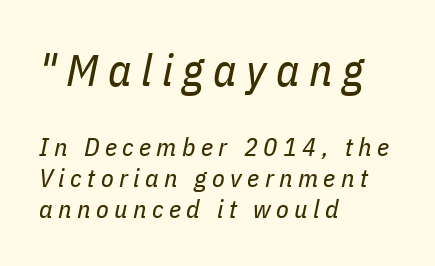
A typesetter would call this proportional, since set widths differ per character. Each line starts at the same left margin while the right side varies. Underlining? Definitely not there. Would a proofreader flag this as italicized? Yes.
